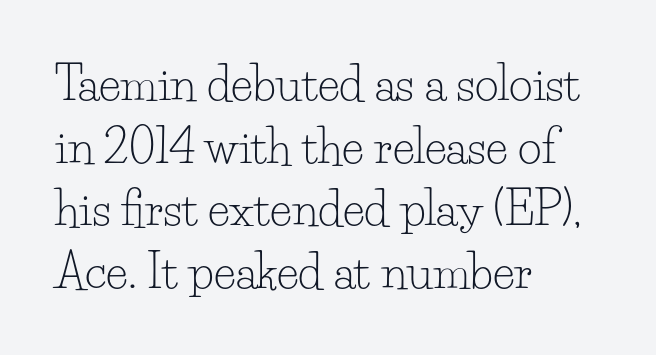
{"serif": "yes", "italic": "no", "bold": "no", "weight": "light", "width": "normal", "stroke_contrast": "low", "x_height": "small", "monospaced": "no", "underline": "no", "align": "left", "line_spacing": "normal", "line_spacing_ratio": 1.36, "letter_spacing": "normal", "letter_spacing_em": 0.0, "glyph_px": 46}
